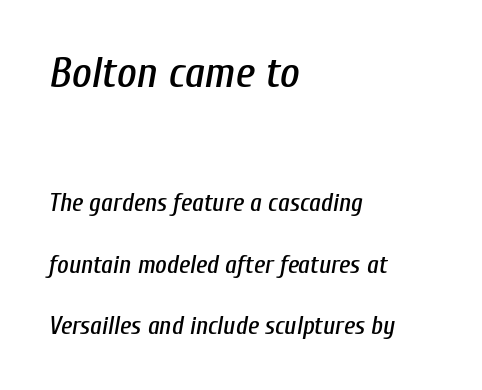
The image shows 43 px condensed type, italic (leaning right); set left-aligned, loose line spacing (2.46x), normal letter spacing, not underlined; the first (top) block is 1.72x larger; low stroke contrast and a medium x-height.
